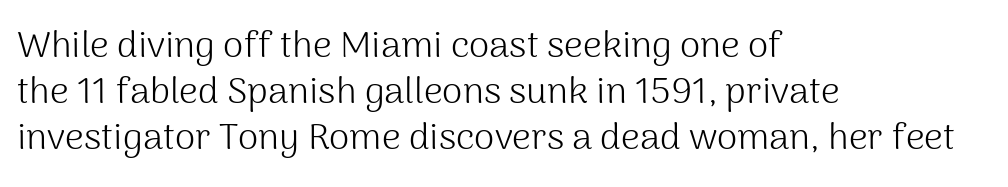
{"serif": "no", "italic": "no", "bold": "no", "weight": "light", "width": "normal", "stroke_contrast": "medium", "x_height": "medium", "monospaced": "no", "underline": "no", "align": "left", "line_spacing_ratio": 1.24, "letter_spacing": "normal", "letter_spacing_em": 0.0, "glyph_px": 37}
